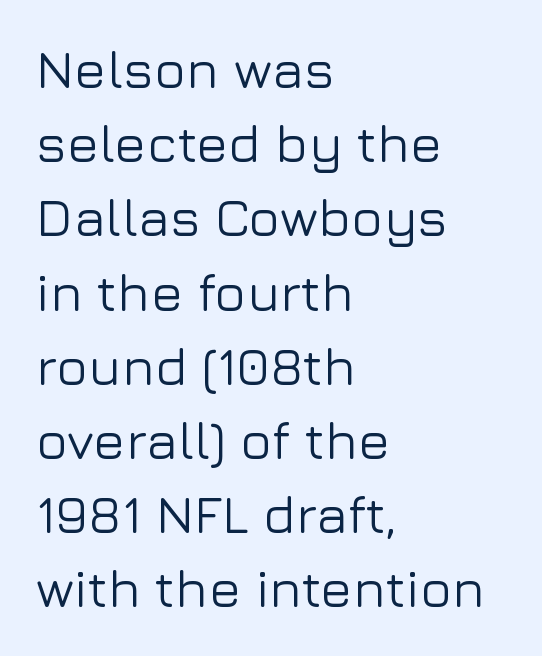
This sample is left-justified, so line endings fall wherever the words run out. These lines are composed in type without serifs. Does extra space separate the letters? No, they use regular spacing. The type sits square on the baseline with zero lean. Baseline-to-baseline distance is the conventional proportion of letter height. Spacing verdict: proportional, widths tailored to each character.
